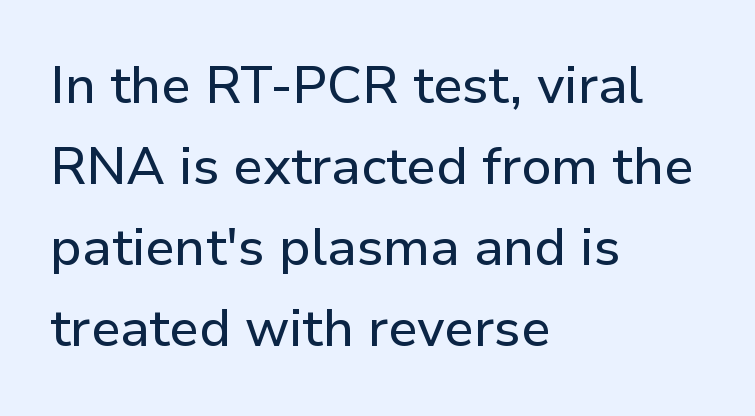
{"serif": "no", "italic": "no", "width": "normal", "stroke_contrast": "low", "x_height": "medium", "monospaced": "no", "underline": "no", "align": "left", "line_spacing": "normal", "line_spacing_ratio": 1.56, "letter_spacing": "normal", "letter_spacing_em": 0.0, "glyph_px": 52}
